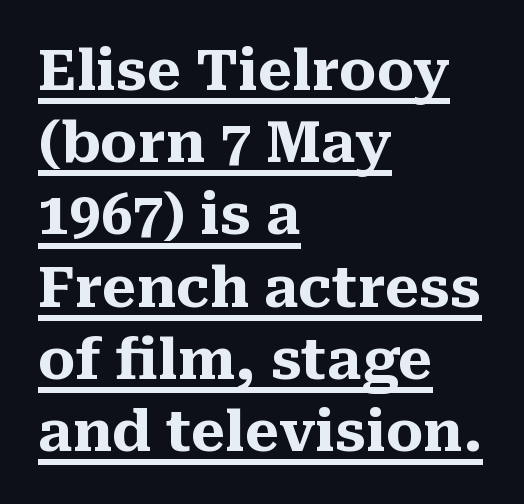
The type is set solid horizontally, with unmodified tracking. Type style note: has serifs. Every row of glyphs begins at an identical x-position on the left. The letters stand straight up with perfectly vertical stems. Each letter keeps its own natural width here, so spacing adapts to shape. In terms of weight, the rendering is a true, heavy bold.
